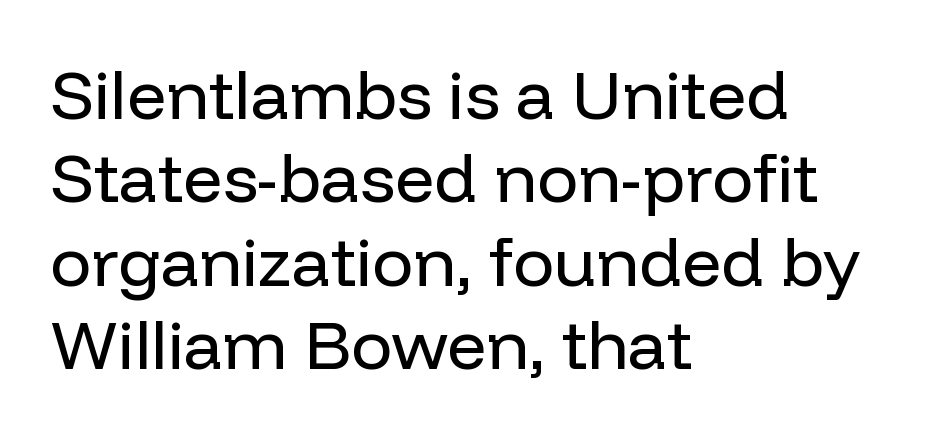
The image shows 69 px regular-weight sans-serif type, upright; set left-aligned, line spacing 1.21x, normal letter spacing, not underlined; low stroke contrast and a medium x-height.
